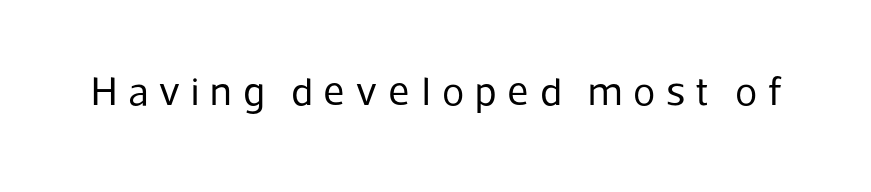
{"serif": "no", "italic": "no", "bold": "no", "weight": "regular", "width": "normal", "stroke_contrast": "low", "x_height": "medium", "monospaced": "no", "underline": "no", "letter_spacing": "wide", "letter_spacing_em": 0.26, "glyph_px": 41}
